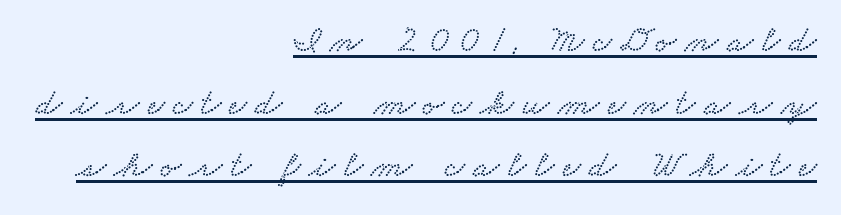
{"serif": "yes", "width": "wide", "stroke_contrast": "low", "x_height": "small", "monospaced": "no", "underline": "yes", "align": "right", "line_spacing": "normal", "line_spacing_ratio": 1.65, "letter_spacing": "wide", "letter_spacing_em": 0.23, "glyph_px": 38}
